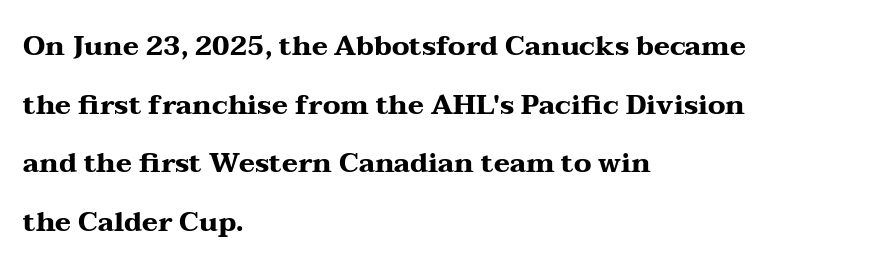
The image shows 27 px bold type, upright; set left-aligned, loose line spacing (2.17x), normal letter spacing, not underlined.
